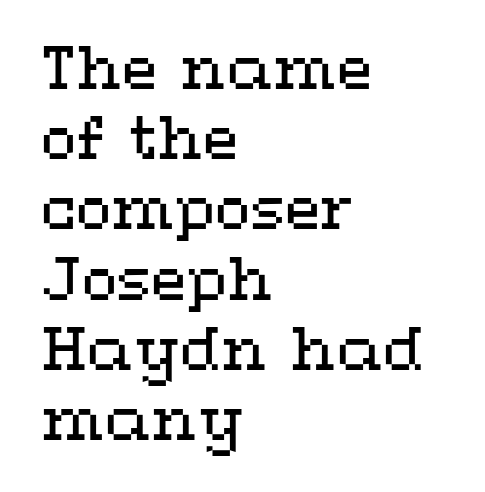
The image shows 58 px regular-weight, wide type, upright; set left-aligned, line spacing 1.21x, normal letter spacing, not underlined; medium stroke contrast and a medium x-height.
